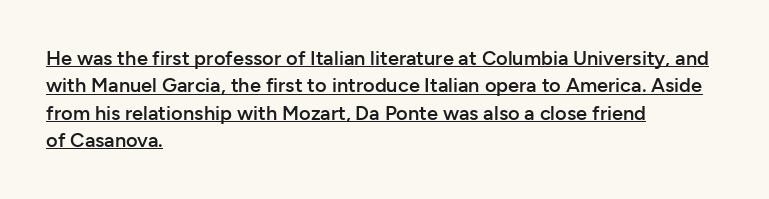
The image shows 20 px text type, upright; set left-aligned, normal line spacing (1.37x), normal letter spacing, underlined.
